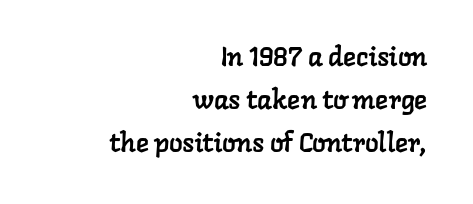
Q: Is the text underlined? A: No.
Q: How is the paragraph aligned? A: Right-aligned.
Q: Is the spacing between letters normal or unusually wide? A: Normal.
Q: Is the spacing between lines tight, normal or loose? A: Normal.
